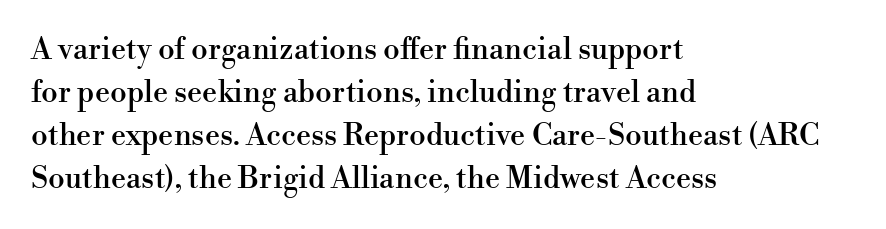
The image shows 30 px serif type, upright; set left-aligned, normal line spacing (1.43x), normal letter spacing, not underlined; high stroke contrast and a small x-height.
